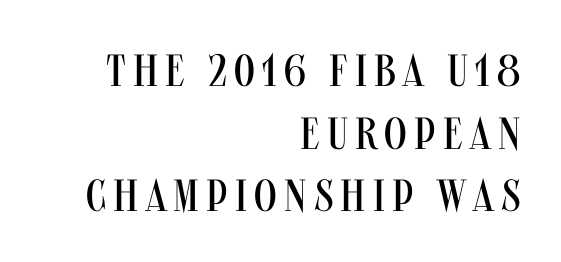
Descender tails drop into unmarked territory. Stroke mass is kept to a normal reading level or below. A typesetter would call this proportional, since set widths differ per character. Italic: no, the glyphs are upright roman. Rows of type keep a routine distance in the vertical direction.
